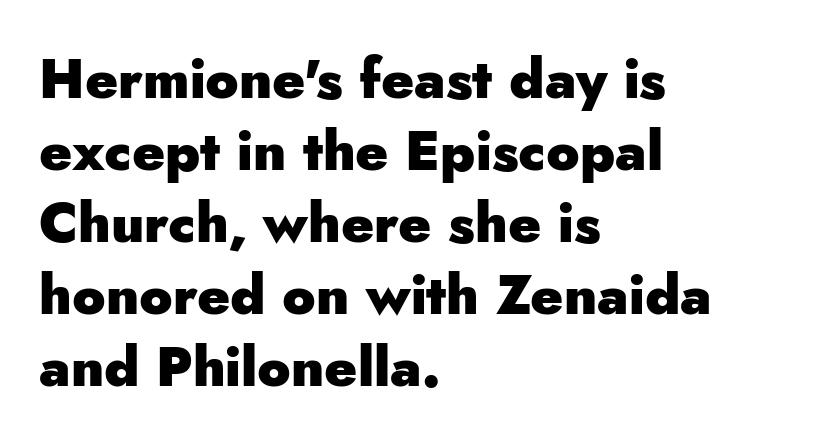
{"serif": "no", "italic": "no", "bold": "yes", "weight": "heavy", "width": "normal", "stroke_contrast": "low", "x_height": "small", "monospaced": "no", "underline": "no", "align": "left", "line_spacing": "normal", "line_spacing_ratio": 1.31, "letter_spacing": "normal", "letter_spacing_em": 0.0, "glyph_px": 55}
